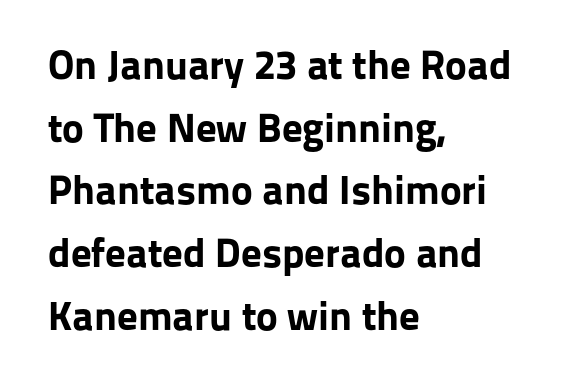
The image shows 41 px bold sans-serif type, upright; set left-aligned, normal line spacing (1.53x), normal letter spacing, not underlined; low stroke contrast and a medium x-height.
